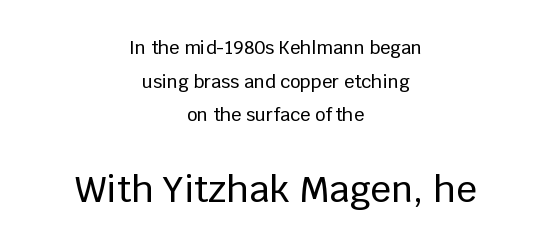
Each line is balanced around a shared central axis. The letters advance in unequal steps, a hallmark of proportional type. A typesetter would label this face a sans. The passage shown begins with its smaller block and ends with its larger one. Quick note: not italic, upright. The gap between lines stays unmarked.
